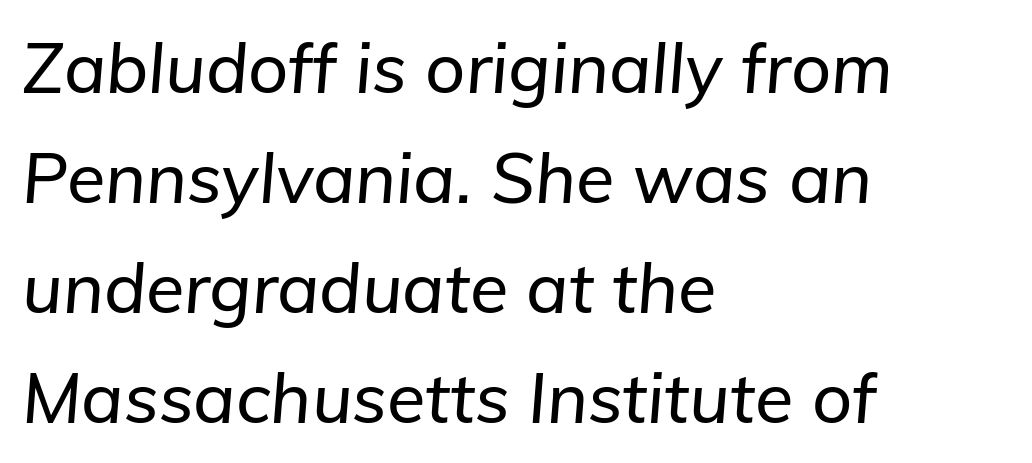
The image shows 70 px text type, italic (leaning right); set left-aligned, normal line spacing (1.57x), normal letter spacing, not underlined; low stroke contrast and a medium x-height.
